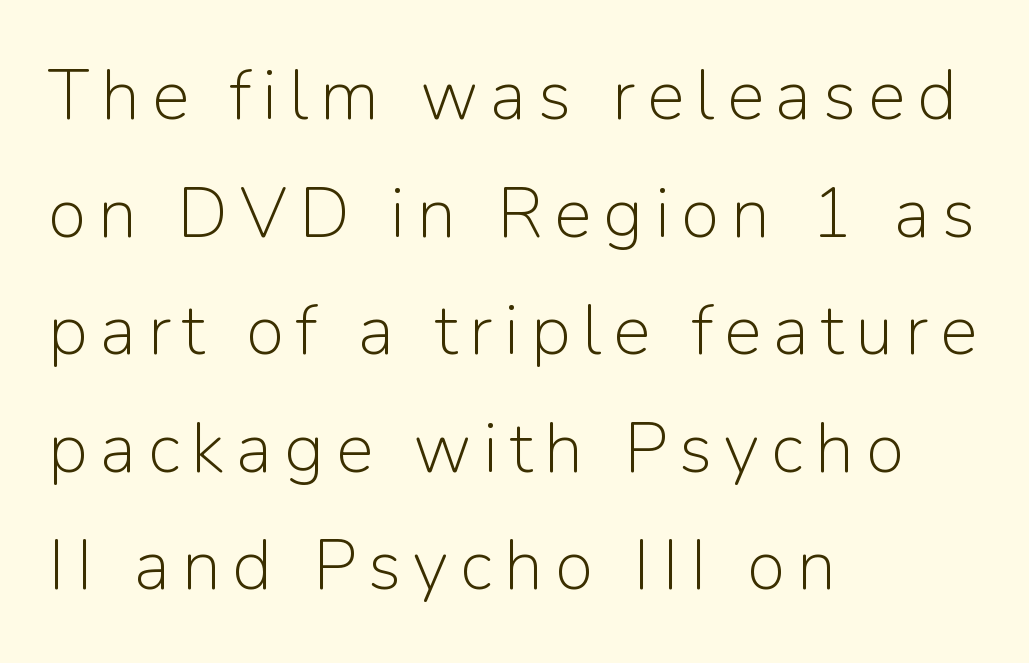
{"serif": "no", "italic": "no", "bold": "no", "weight": "light", "width": "normal", "stroke_contrast": "low", "x_height": "medium", "monospaced": "no", "underline": "no", "align": "left", "line_spacing": "normal", "line_spacing_ratio": 1.68, "glyph_px": 70}
